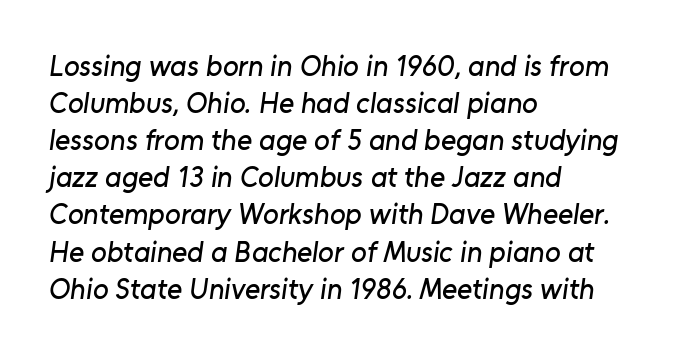
{"serif": "no", "width": "normal", "stroke_contrast": "low", "x_height": "medium", "monospaced": "no", "underline": "no", "align": "left", "line_spacing": "normal", "line_spacing_ratio": 1.28, "letter_spacing": "normal", "letter_spacing_em": 0.0, "glyph_px": 29}
